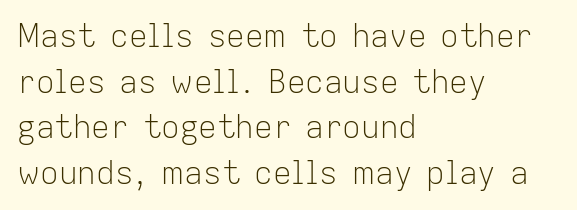
This reads as an unemphasized weight, regular at the heaviest. In CSS terms this would be text-align: left. This rendering leaves character spacing at its baseline value. Vertical spacing — default.
